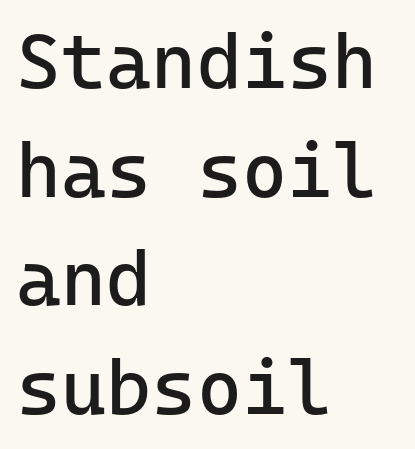
{"serif": "no", "italic": "no", "bold": "no", "weight": "regular", "width": "normal", "stroke_contrast": "low", "x_height": "medium", "monospaced": "yes", "underline": "no", "align": "left", "line_spacing": "normal", "line_spacing_ratio": 1.41, "letter_spacing": "normal", "letter_spacing_em": 0.0, "glyph_px": 77}
